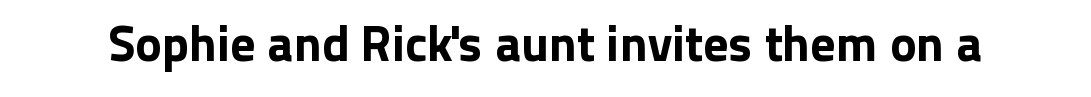
{"serif": "no", "italic": "no", "width": "normal", "stroke_contrast": "low", "x_height": "medium", "monospaced": "no", "underline": "no", "letter_spacing": "normal", "letter_spacing_em": 0.0, "glyph_px": 50}
